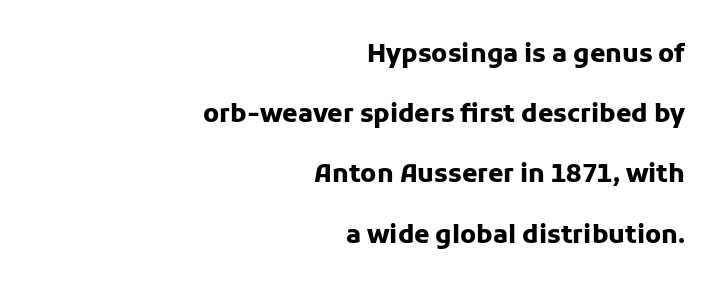
The image shows 25 px bold type, upright; set right-aligned, loose line spacing (2.41x), normal letter spacing, not underlined.
